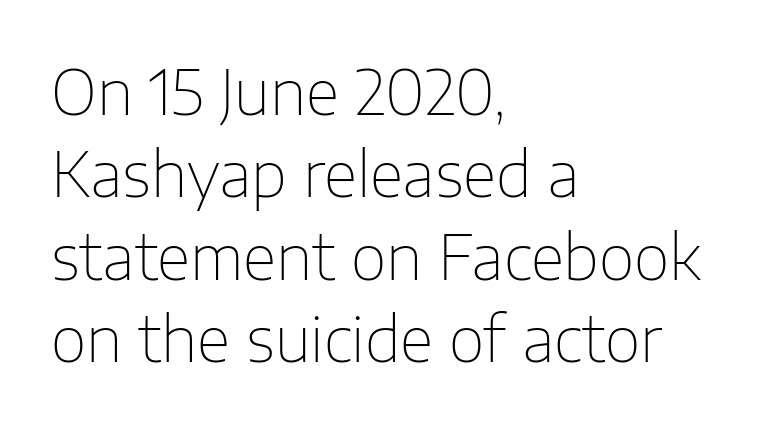
The image shows 62 px thin sans-serif type, upright; set left-aligned, normal line spacing (1.33x), normal letter spacing, not underlined; low stroke contrast and a medium x-height.
